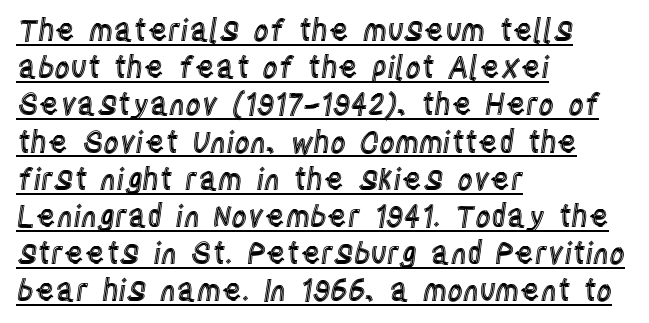
{"width": "condensed", "x_height": "large", "monospaced": "no", "underline": "yes", "align": "left", "line_spacing_ratio": 1.24, "letter_spacing": "normal", "letter_spacing_em": 0.0, "glyph_px": 30}
